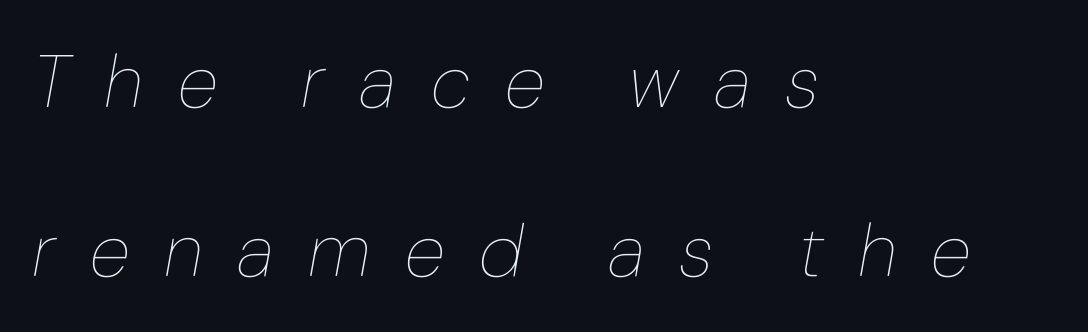
The image shows 75 px thin type, italic (leaning right); set left-aligned, loose line spacing (2.25x), unusually wide letter spacing (+0.46 em), not underlined; low stroke contrast and a medium x-height.
